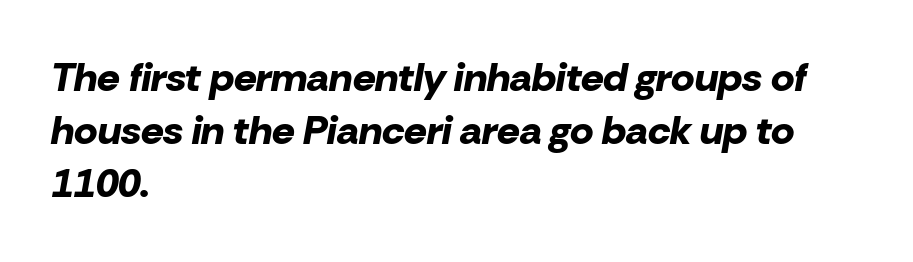
The image shows 40 px bold type, italic (leaning right); set left-aligned, normal line spacing (1.33x), normal letter spacing, not underlined; low stroke contrast and a medium x-height.
